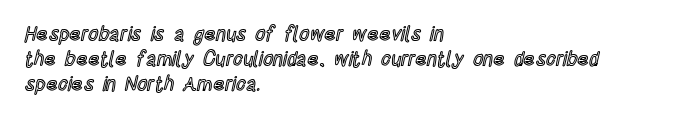
Q: Is the text italic (slanted)? A: Yes.
Q: Is the text underlined? A: No.
Q: How is the paragraph aligned? A: Left-aligned.
Q: Is the spacing between letters normal or unusually wide? A: Normal.
